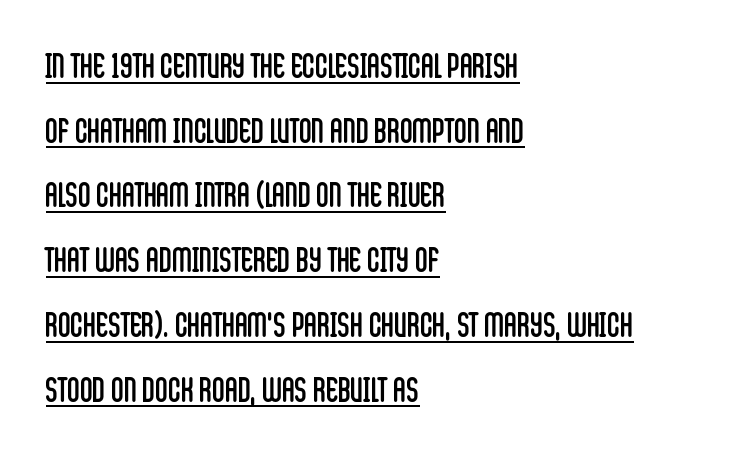
Q: Is the text bold? A: No.
Q: Is the text italic (slanted)? A: No, it is upright.
Q: Is the typeface a serif or a sans-serif typeface? A: Sans-serif.
Q: Is the text underlined? A: Yes.
Q: How is the paragraph aligned? A: Left-aligned.
Q: Is the spacing between letters normal or unusually wide? A: Normal.
Q: Width (condensed, normal, or wide)? A: Condensed.
Q: Stroke contrast? A: Low.
Q: x-height? A: Large.
Q: Monospaced? A: No.
